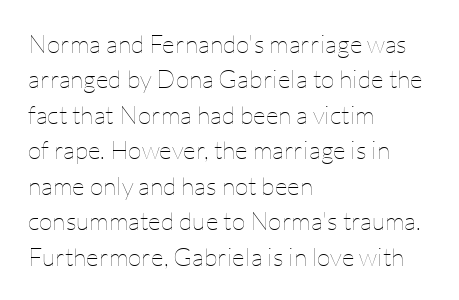
{"italic": "no", "bold": "no", "underline": "no", "align": "left", "line_spacing": "normal", "line_spacing_ratio": 1.42, "letter_spacing": "normal", "letter_spacing_em": 0.0, "glyph_px": 25}
